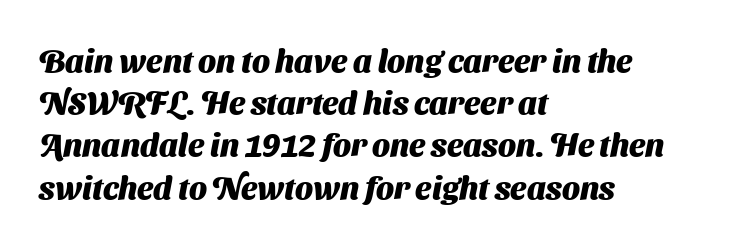
These lines are rendered in a variable-pitch font. Which margin do the lines hug? The left one — the right edge is uneven. The sample has been set heavy, in full bold. The letterforms sit shoulder to shoulder at normal distance. The area under the type is left untouched. Is this a sans? Yes — the strokes have no serifs.
